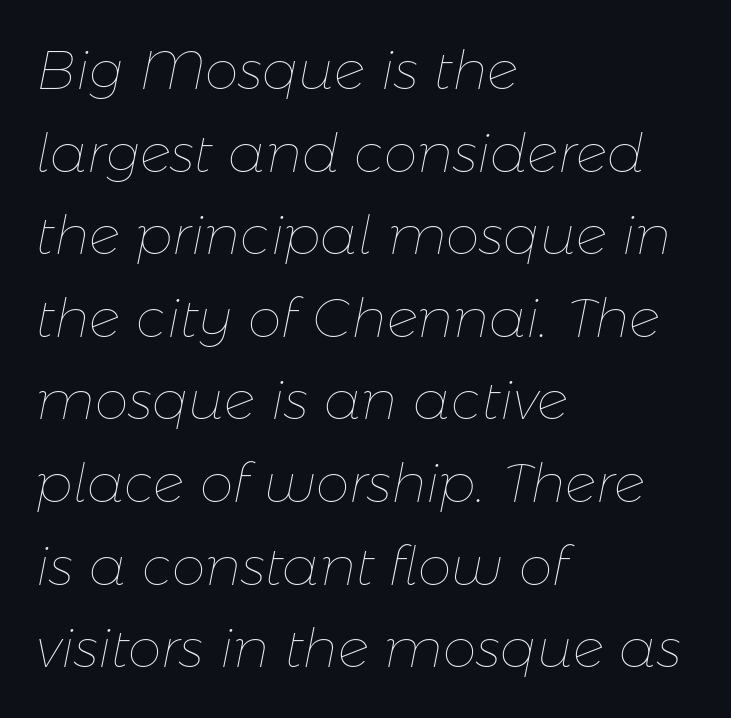
Q: Is the text bold? A: No.
Q: Is the text italic (slanted)? A: Yes, it leans right by about 11 degrees.
Q: Is the text underlined? A: No.
Q: How is the paragraph aligned? A: Left-aligned.
Q: Is the spacing between letters normal or unusually wide? A: Normal.
Q: Is the spacing between lines tight, normal or loose? A: Normal.
Q: Width (condensed, normal, or wide)? A: Normal.
Q: Stroke contrast? A: Low.
Q: x-height? A: Medium.
Q: Monospaced? A: No.
